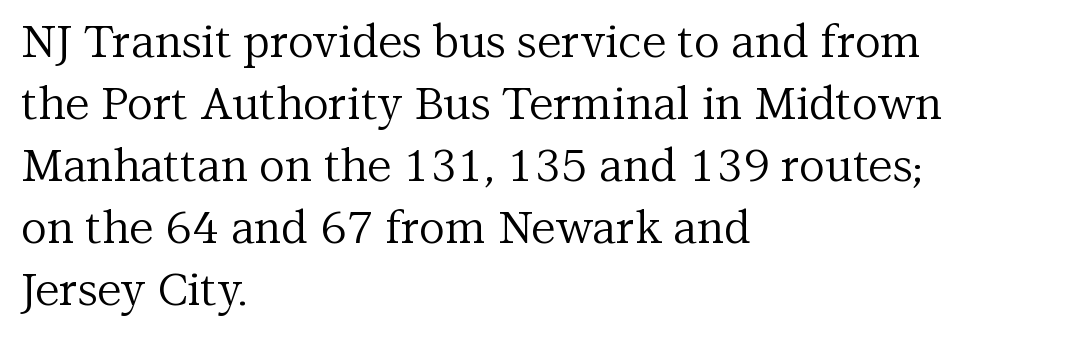
{"serif": "yes", "italic": "no", "bold": "no", "weight": "regular", "width": "normal", "stroke_contrast": "medium", "x_height": "medium", "monospaced": "no", "underline": "no", "align": "left", "line_spacing": "normal", "line_spacing_ratio": 1.38, "letter_spacing": "normal", "letter_spacing_em": 0.0, "glyph_px": 45}
